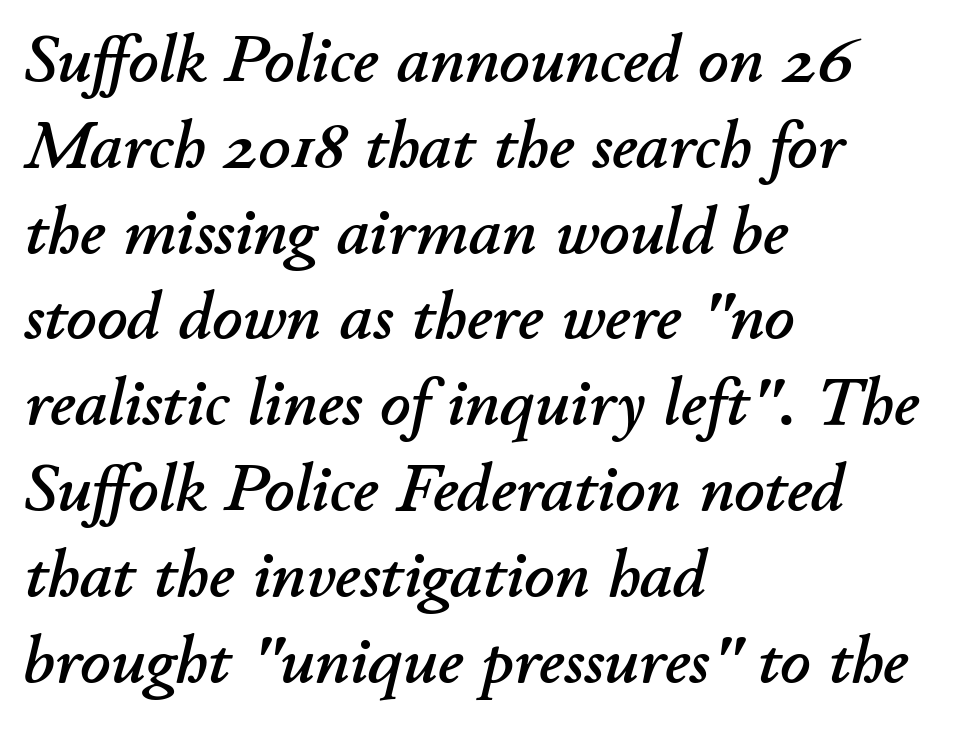
The image shows 66 px text type, italic (leaning right); set left-aligned, normal line spacing (1.3x), normal letter spacing, not underlined; low stroke contrast and a small x-height.
